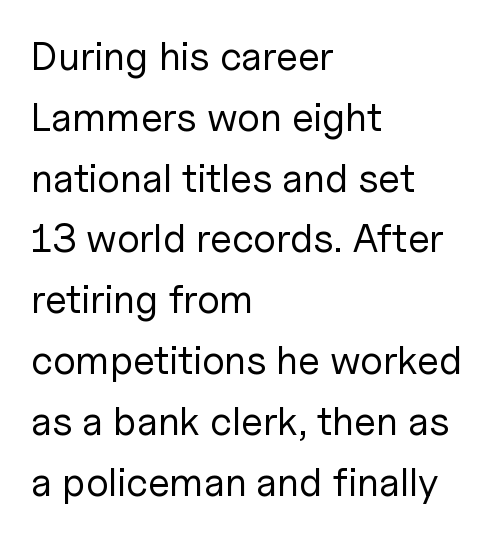
{"serif": "no", "italic": "no", "bold": "no", "weight": "regular", "width": "normal", "stroke_contrast": "low", "x_height": "medium", "monospaced": "no", "underline": "no", "align": "left", "line_spacing": "normal", "line_spacing_ratio": 1.52, "letter_spacing": "normal", "letter_spacing_em": 0.0, "glyph_px": 40}
